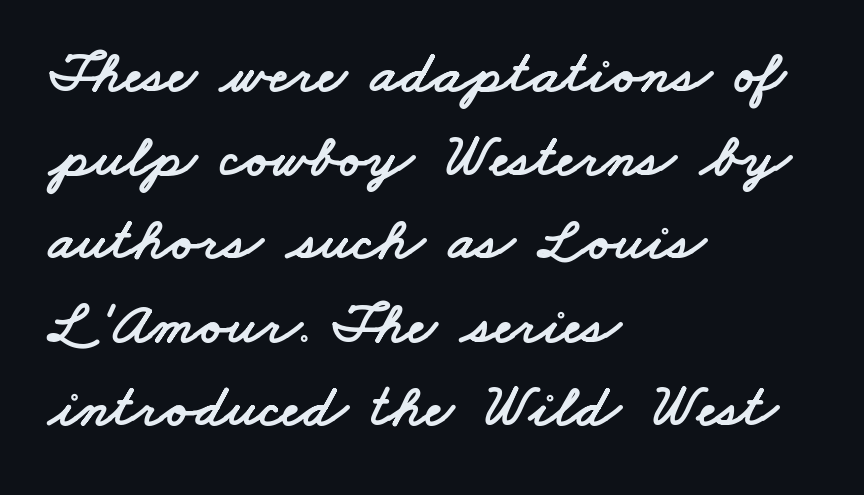
Q: Is the typeface a serif or a sans-serif typeface? A: Sans-serif.
Q: Is the text underlined? A: No.
Q: How is the paragraph aligned? A: Left-aligned.
Q: Is the spacing between letters normal or unusually wide? A: Normal.
Q: Is the spacing between lines tight, normal or loose? A: Normal.
Q: Width (condensed, normal, or wide)? A: Wide.
Q: Stroke contrast? A: Low.
Q: x-height? A: Small.
Q: Monospaced? A: No.
